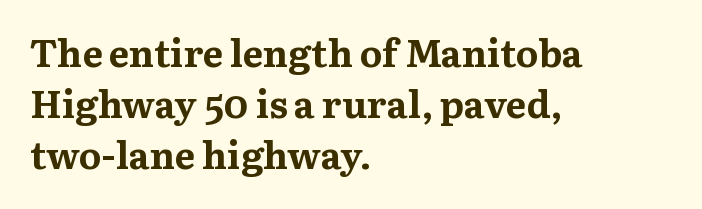
These lines keep a tight, regular rhythm from letter to letter. Italic: no, the glyphs are upright roman. Proportional: the letters do not fall into vertical columns. Each glyph is drawn with heavy, bold strokes.
